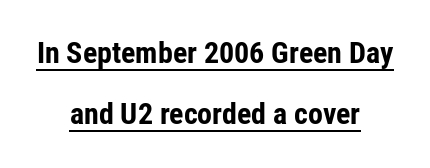
The image shows 30 px bold, condensed sans-serif type, upright; set centered, loose line spacing (2.05x), normal letter spacing, underlined; low stroke contrast and a medium x-height.
